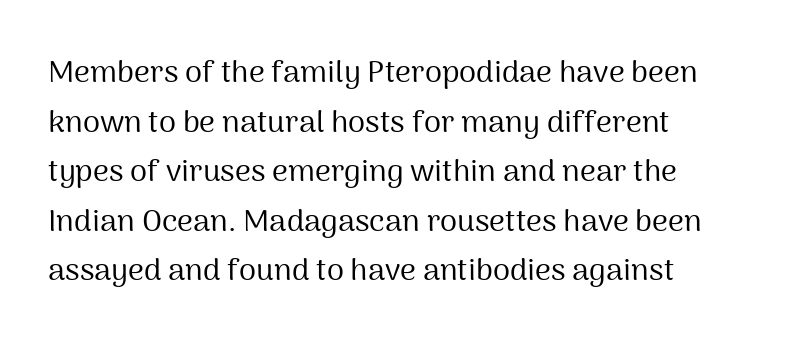
This block has exactly the height ordinary leading produces. Nobody drew a line under any word here. The setting favours the left margin, as ordinary paragraphs usually do. The weight would be labelled regular, book, light, or lighter still. Are there feet on the stems? There aren't — it's a sans. Looks like regular typesetting: each glyph gets only the width it needs.
